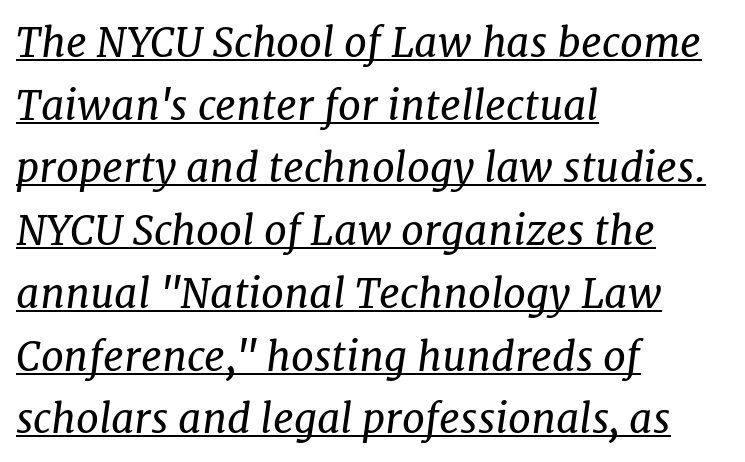
{"serif": "yes", "italic": "yes", "lean": "right", "slant_degrees": 7, "bold": "no", "weight": "regular", "width": "normal", "stroke_contrast": "low", "x_height": "medium", "monospaced": "no", "underline": "yes", "align": "left", "line_spacing": "normal", "line_spacing_ratio": 1.53, "letter_spacing": "normal", "letter_spacing_em": 0.0, "glyph_px": 41}
